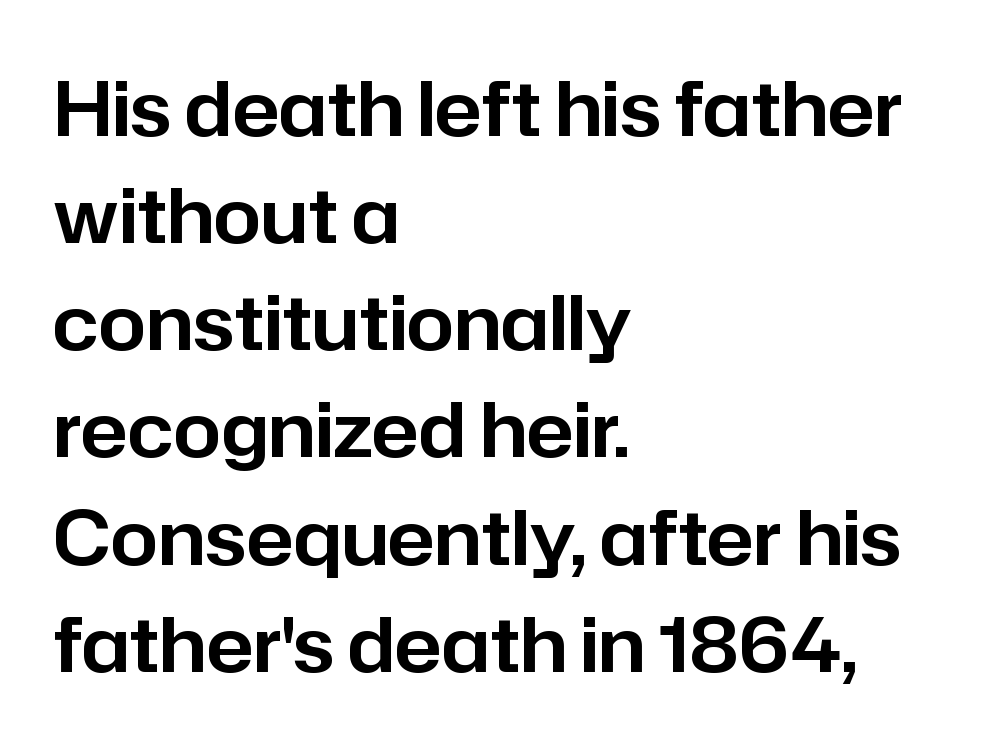
Q: Is the text italic (slanted)? A: No, it is upright.
Q: Is the typeface a serif or a sans-serif typeface? A: Sans-serif.
Q: Is the text underlined? A: No.
Q: How is the paragraph aligned? A: Left-aligned.
Q: Is the spacing between letters normal or unusually wide? A: Normal.
Q: Is the spacing between lines tight, normal or loose? A: Normal.
Q: Width (condensed, normal, or wide)? A: Normal.
Q: Stroke contrast? A: Low.
Q: x-height? A: Medium.
Q: Monospaced? A: No.
